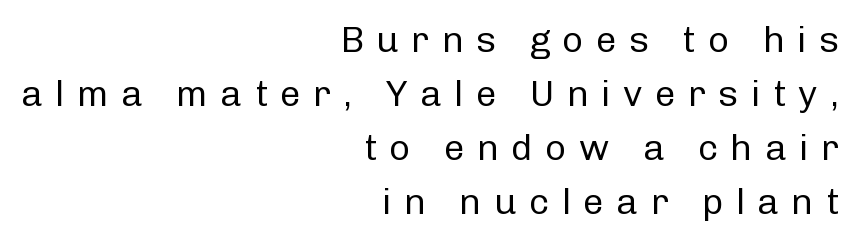
These lines were composed using upright roman letters. Do the characters align in a grid? No, the font is proportional. The paragraph shown leans on its right margin. Does extra space separate the letters? Yes, quite a lot of it. In terms of leading, this rendering sits right in the middle.
